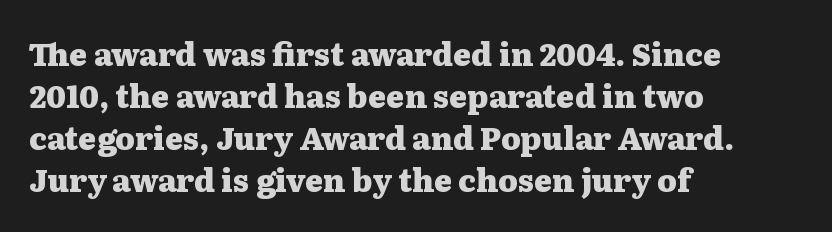
{"serif": "yes", "italic": "no", "bold": "yes", "weight": "heavy", "width": "wide", "stroke_contrast": "medium", "x_height": "medium", "monospaced": "no", "underline": "no", "align": "left", "line_spacing": "normal", "line_spacing_ratio": 1.36, "letter_spacing": "normal", "letter_spacing_em": 0.0, "glyph_px": 31}
